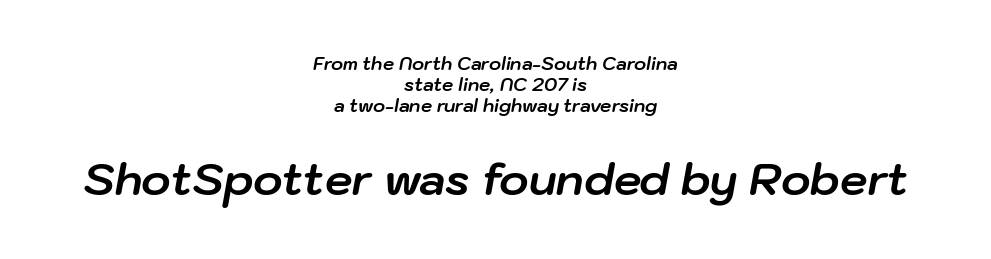
Teacher's note: observe the equal gaps on both sides — that is centered alignment. The letters advance in unequal steps, a hallmark of proportional type. Does the lettering tilt? It does — this is italic. The area under the type is left untouched. Each word holds together tightly as a unit, with standard inter-letter gaps. I'd describe the lettering as bold — thick and assertive.
